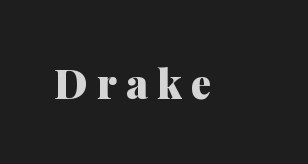
{"serif": "yes", "italic": "no", "bold": "yes", "weight": "heavy", "width": "normal", "stroke_contrast": "medium", "x_height": "medium", "monospaced": "no", "underline": "no", "letter_spacing": "wide", "letter_spacing_em": 0.23, "glyph_px": 41}
